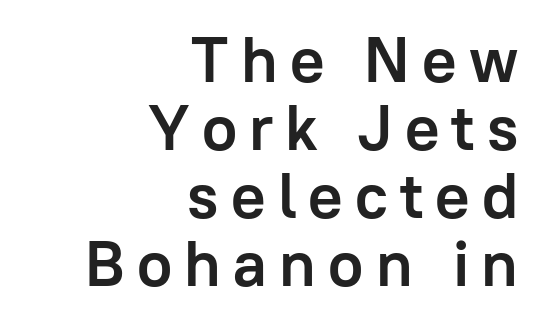
The image shows 64 px semibold sans-serif type, upright; set right-aligned, tight line spacing (1.06x), not underlined; low stroke contrast and a medium x-height.
